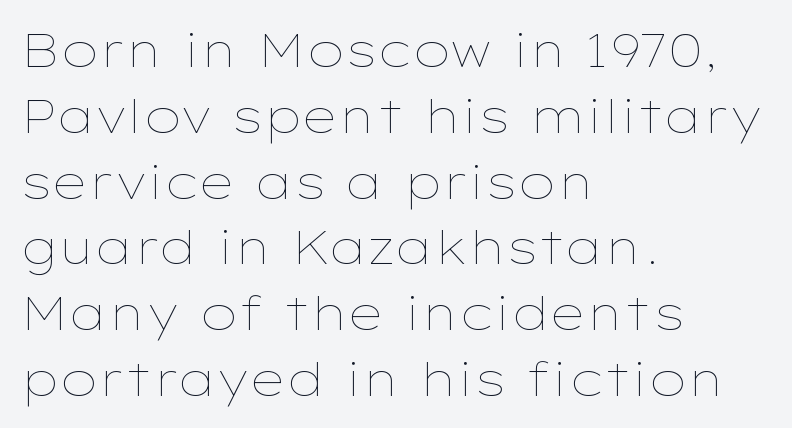
{"italic": "no", "bold": "no", "weight": "thin", "width": "wide", "stroke_contrast": "low", "x_height": "medium", "monospaced": "no", "underline": "no", "align": "left", "line_spacing": "normal", "line_spacing_ratio": 1.4, "letter_spacing": "normal", "letter_spacing_em": 0.0, "glyph_px": 47}
